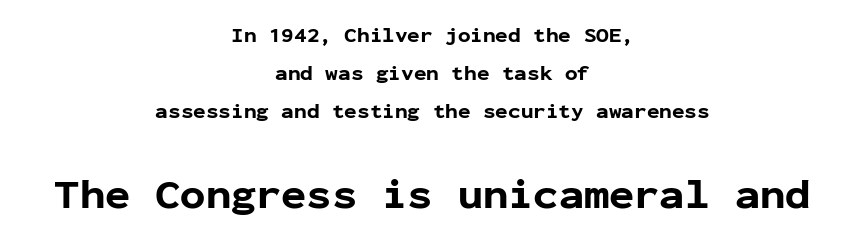
Q: Is the text bold? A: Yes.
Q: Is the text italic (slanted)? A: No, it is upright.
Q: Is the typeface a serif or a sans-serif typeface? A: Sans-serif.
Q: Is the text underlined? A: No.
Q: How is the paragraph aligned? A: Centered.
Q: Is the spacing between letters normal or unusually wide? A: Normal.
Q: Which block of text is set in a larger size, the first (top) or the second (bottom)? A: The second (bottom) one.
Q: Width (condensed, normal, or wide)? A: Normal.
Q: Stroke contrast? A: Low.
Q: x-height? A: Medium.
Q: Monospaced? A: Yes.
